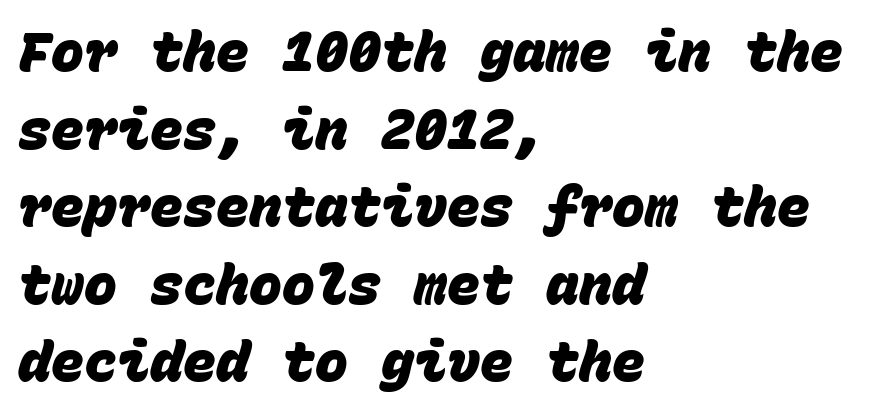
{"serif": "no", "bold": "yes", "weight": "heavy", "width": "normal", "stroke_contrast": "low", "x_height": "large", "monospaced": "yes", "underline": "no", "align": "left", "line_spacing": "normal", "line_spacing_ratio": 1.41, "letter_spacing": "normal", "letter_spacing_em": 0.0, "glyph_px": 55}
